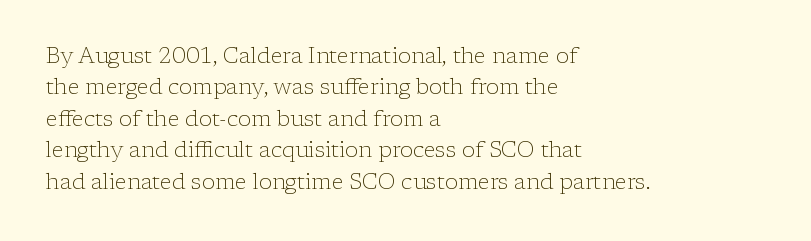
The image shows 22 px text type, upright; set left-aligned, normal line spacing (1.43x), normal letter spacing, not underlined.
